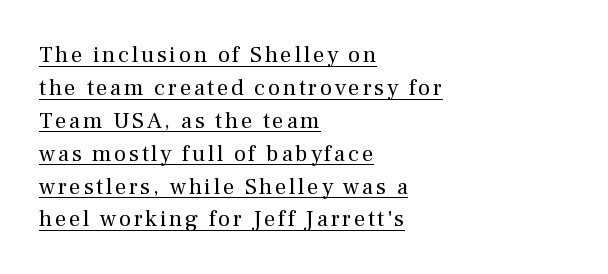
No extra ink here — the face is not bold. Does the leading feel generous? No, just average. The lettering stays uniformly vertical, giving the passage a roman look. In CSS terms this would be text-align: left.
